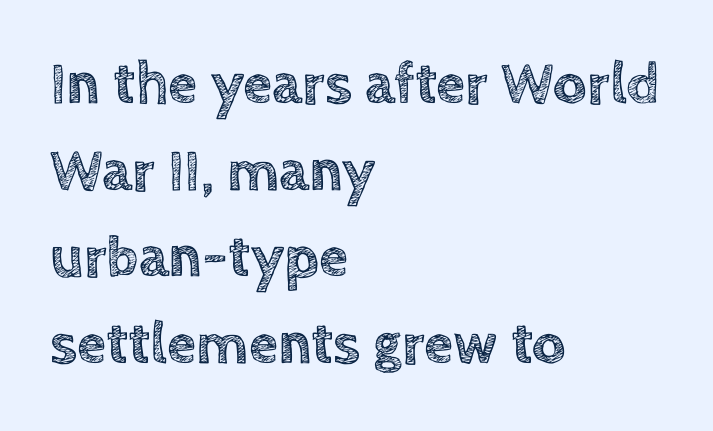
This block has exactly the height ordinary leading produces. When letters stand straight like this, we call the style roman or upright. You could not count columns in this text — the font is proportionally spaced. Look at the tracking — it's just the regular setting, nothing added.
